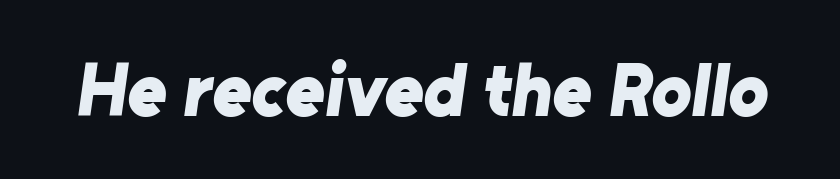
These lines carry a lot of weight — the face is fully bold. This is sans-serif lettering, the kind often seen on screens and signage. Spacing verdict: proportional, widths tailored to each character. Beneath every word, the page is bare. The line texture is even and compact thanks to regular tracking.
